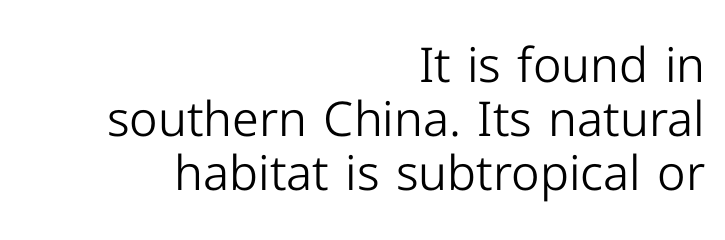
{"serif": "no", "italic": "no", "bold": "no", "weight": "light", "width": "normal", "stroke_contrast": "low", "x_height": "medium", "monospaced": "no", "underline": "no", "align": "right", "line_spacing": "tight", "line_spacing_ratio": 1.12, "letter_spacing": "normal", "letter_spacing_em": 0.0, "glyph_px": 48}
